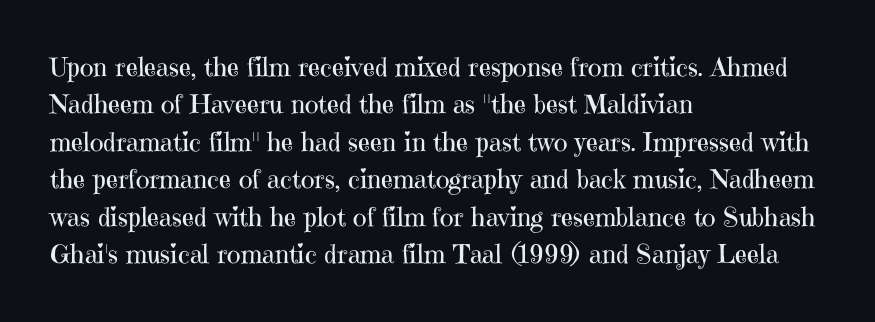
{"italic": "no", "bold": "no", "underline": "no", "align": "left", "line_spacing": "normal", "line_spacing_ratio": 1.44, "letter_spacing": "normal", "letter_spacing_em": 0.0, "glyph_px": 26}
